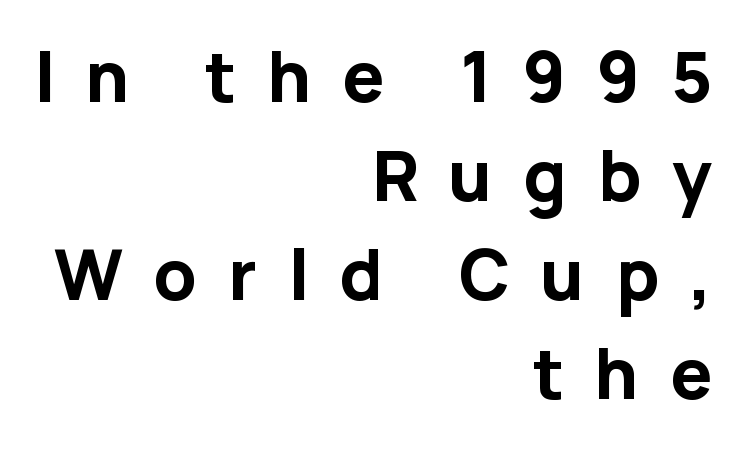
The image shows 67 px bold sans-serif type, upright; set right-aligned, normal line spacing (1.48x), unusually wide letter spacing (+0.46 em), not underlined; low stroke contrast and a medium x-height.
